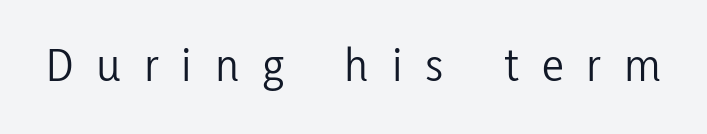
Q: Is the text bold? A: No.
Q: Is the text italic (slanted)? A: No, it is upright.
Q: Is the typeface a serif or a sans-serif typeface? A: Sans-serif.
Q: Is the text underlined? A: No.
Q: Is the spacing between letters normal or unusually wide? A: Unusually wide.
Q: Width (condensed, normal, or wide)? A: Condensed.
Q: Stroke contrast? A: Low.
Q: x-height? A: Medium.
Q: Monospaced? A: No.
